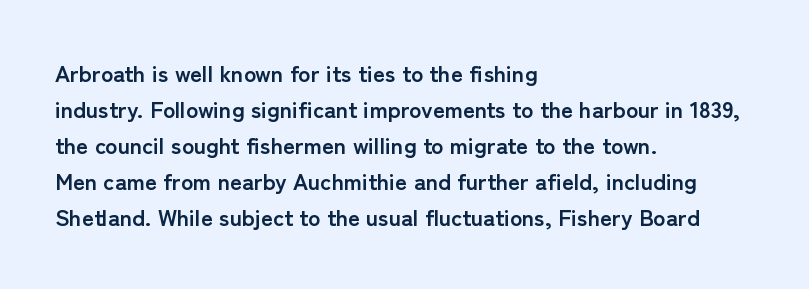
{"italic": "no", "bold": "yes", "underline": "no", "align": "left", "line_spacing": "normal", "line_spacing_ratio": 1.57, "letter_spacing": "normal", "letter_spacing_em": 0.0, "glyph_px": 23}
